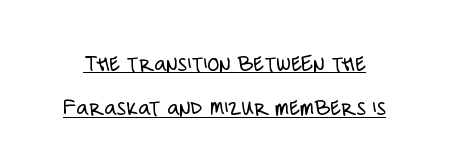
No heavy texture on the line: the type isn't bold. The gaps between neighbouring characters are ordinary and unremarkable. Quick note: underline on. If you drew a line through each stem, it would be perfectly vertical.
